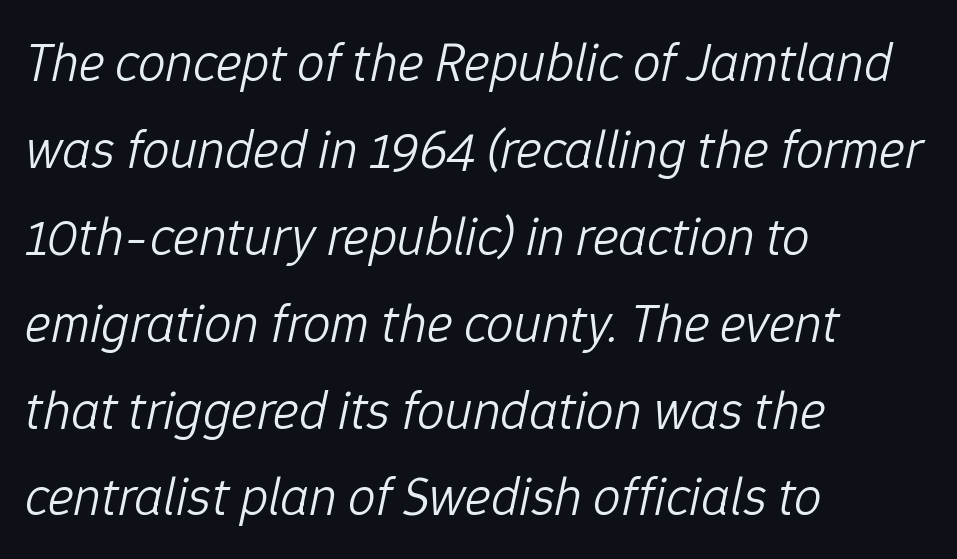
Q: Is the text bold? A: No.
Q: Is the text italic (slanted)? A: Yes, it leans right by about 12 degrees.
Q: Is the text underlined? A: No.
Q: How is the paragraph aligned? A: Left-aligned.
Q: Is the spacing between letters normal or unusually wide? A: Normal.
Q: Is the spacing between lines tight, normal or loose? A: Normal.
Q: Width (condensed, normal, or wide)? A: Normal.
Q: Stroke contrast? A: Low.
Q: x-height? A: Medium.
Q: Monospaced? A: No.
